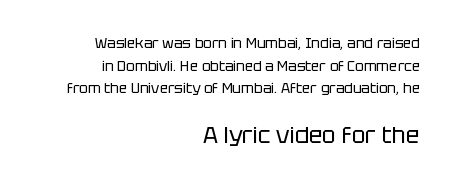
The image shows 23 px text type, upright; set right-aligned, normal line spacing (1.62x), normal letter spacing, not underlined; the second (bottom) block is 1.64x larger.
